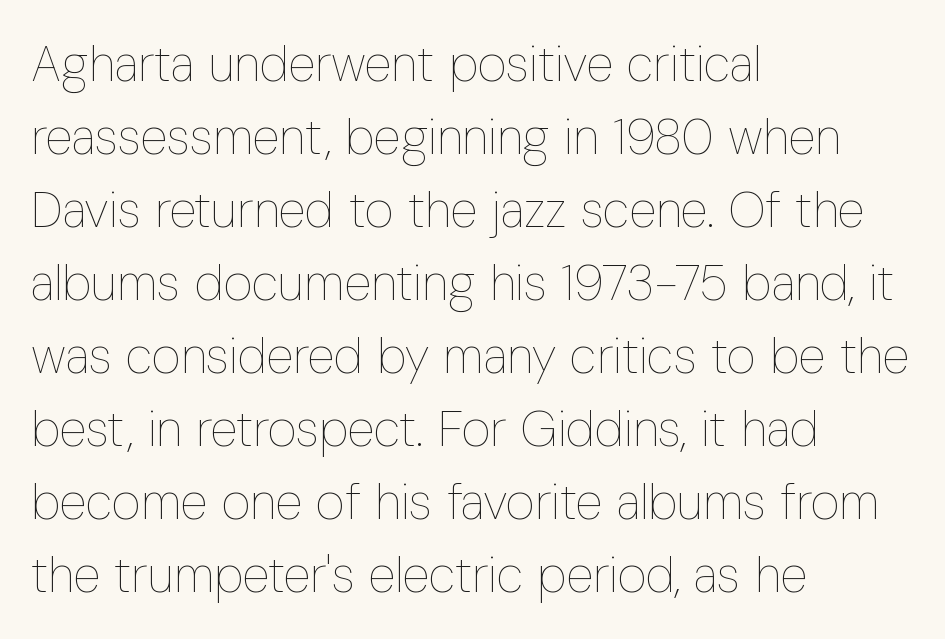
Q: Is the text bold? A: No.
Q: Is the text italic (slanted)? A: No, it is upright.
Q: Is the text underlined? A: No.
Q: How is the paragraph aligned? A: Left-aligned.
Q: Is the spacing between letters normal or unusually wide? A: Normal.
Q: Is the spacing between lines tight, normal or loose? A: Normal.
Q: Width (condensed, normal, or wide)? A: Condensed.
Q: Stroke contrast? A: Low.
Q: x-height? A: Medium.
Q: Monospaced? A: No.
